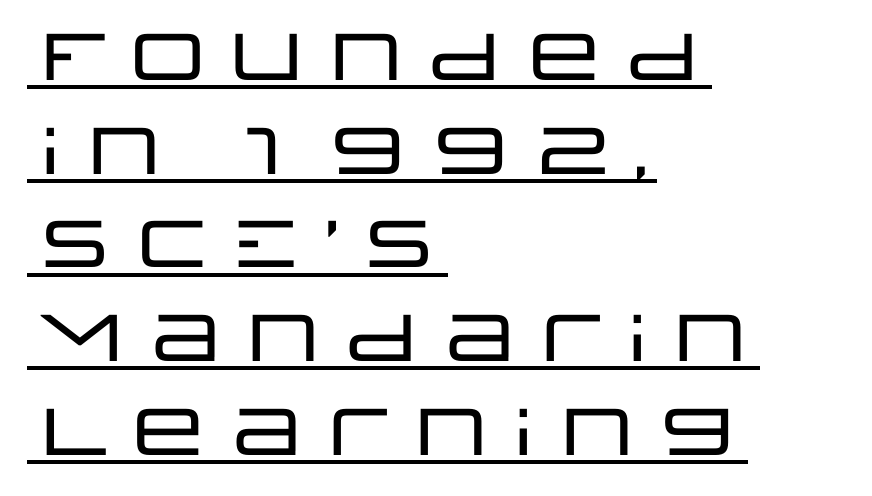
Q: Is the text italic (slanted)? A: No, it is upright.
Q: Is the typeface a serif or a sans-serif typeface? A: Sans-serif.
Q: Is the text underlined? A: Yes.
Q: How is the paragraph aligned? A: Left-aligned.
Q: Is the spacing between letters normal or unusually wide? A: Normal.
Q: Is the spacing between lines tight, normal or loose? A: Normal.
Q: Width (condensed, normal, or wide)? A: Wide.
Q: Stroke contrast? A: Low.
Q: x-height? A: Large.
Q: Monospaced? A: No.
